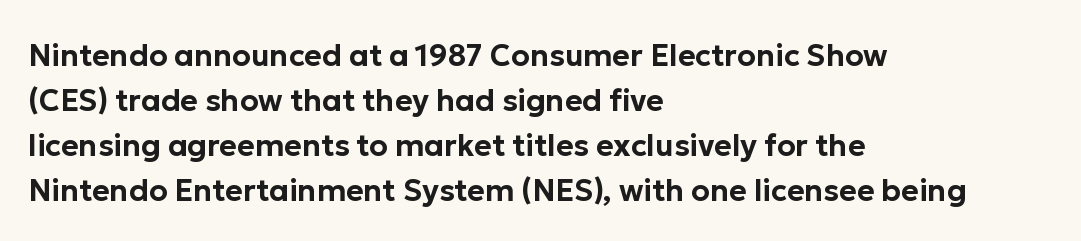
Q: Is the text italic (slanted)? A: No, it is upright.
Q: Is the typeface a serif or a sans-serif typeface? A: Sans-serif.
Q: Is the text underlined? A: No.
Q: How is the paragraph aligned? A: Left-aligned.
Q: Is the spacing between letters normal or unusually wide? A: Normal.
Q: Is the spacing between lines tight, normal or loose? A: Normal.
Q: Width (condensed, normal, or wide)? A: Normal.
Q: Stroke contrast? A: Low.
Q: x-height? A: Medium.
Q: Monospaced? A: No.
